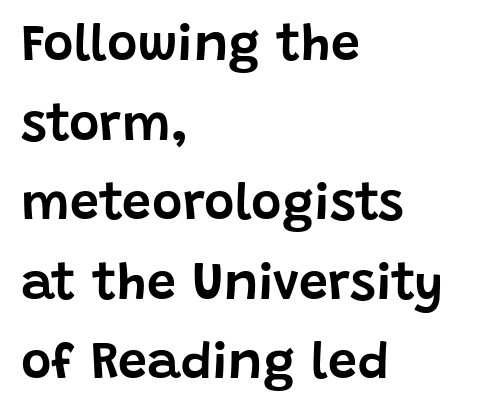
The text block is weighted toward the left margin, trailing off unevenly rightward. Quick note: underline off. Notice how descenders clear the ascenders below comfortably — that's standard leading. A typesetter would mark this as roman, not italic. The rendering uses natural spacing where letterforms have individual widths. Is the letter spacing exaggerated? No — it looks like the ordinary default.
